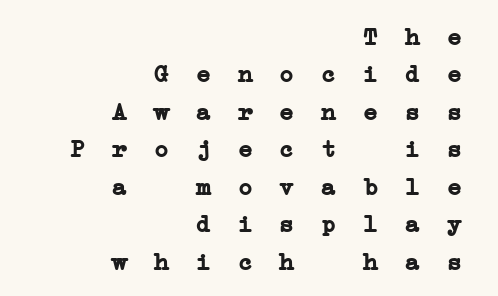
Q: Is the text bold? A: Yes.
Q: Is the text underlined? A: No.
Q: How is the paragraph aligned? A: Right-aligned.
Q: Is the spacing between letters normal or unusually wide? A: Unusually wide.
Q: Is the spacing between lines tight, normal or loose? A: Normal.
